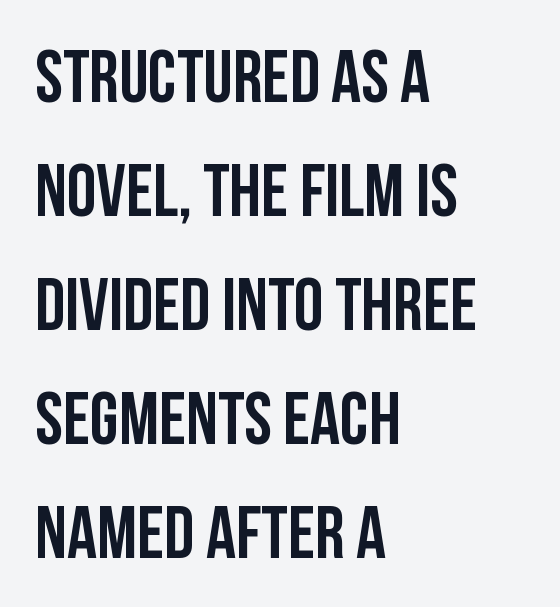
The image shows 74 px condensed sans-serif type, upright; set left-aligned, normal line spacing (1.54x), normal letter spacing, not underlined; low stroke contrast and a large x-height.
